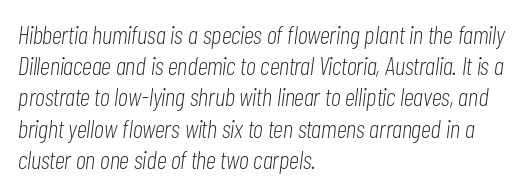
Q: Is the text bold? A: No.
Q: Is the text italic (slanted)? A: Yes, it leans right by about 7 degrees.
Q: Is the text underlined? A: No.
Q: How is the paragraph aligned? A: Left-aligned.
Q: Is the spacing between letters normal or unusually wide? A: Normal.
